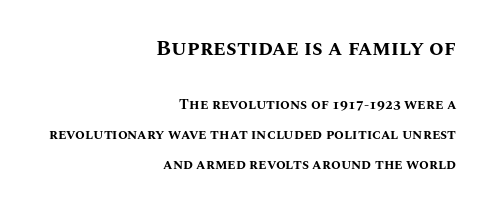
Baseline-to-baseline distance is far greater than the letter height. The designer gave the opening block more size than the closing block. Students, note that the glyphs here touch the page at normal intervals. Compared with an ordinary text face, these strokes are far heavier — a full bold. If you drew a ruler down the right edge, every line would touch it.
